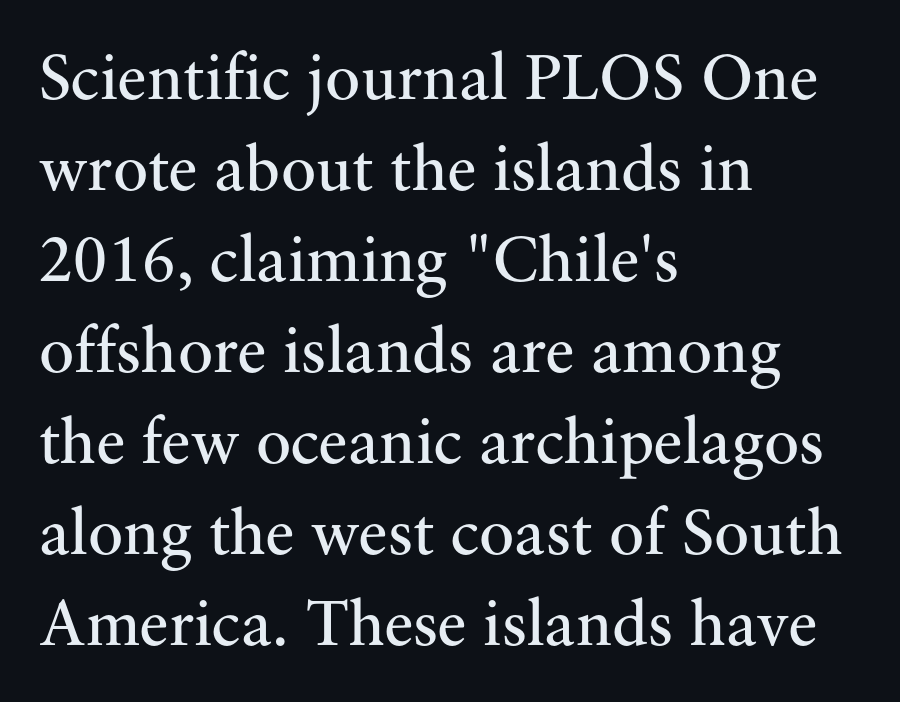
{"serif": "yes", "italic": "no", "bold": "no", "weight": "regular", "width": "normal", "stroke_contrast": "medium", "x_height": "small", "monospaced": "no", "underline": "no", "align": "left", "line_spacing": "normal", "line_spacing_ratio": 1.38, "letter_spacing": "normal", "letter_spacing_em": 0.0, "glyph_px": 66}
